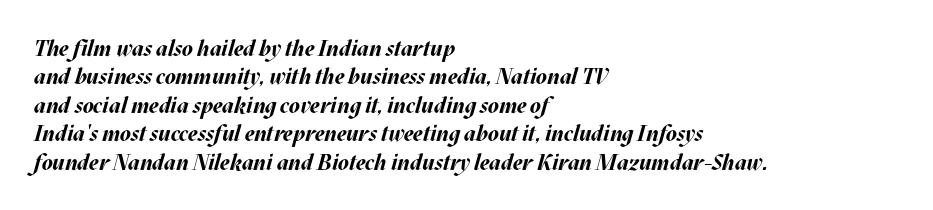
Q: Is the text bold? A: Yes.
Q: Is the text italic (slanted)? A: Yes, it leans right by about 17 degrees.
Q: Is the text underlined? A: No.
Q: How is the paragraph aligned? A: Left-aligned.
Q: Is the spacing between letters normal or unusually wide? A: Normal.
Q: Is the spacing between lines tight, normal or loose? A: Normal.
